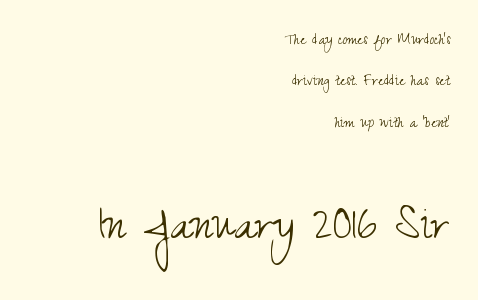
Q: Is the text bold? A: No.
Q: Is the text italic (slanted)? A: No, it is upright.
Q: Is the typeface a serif or a sans-serif typeface? A: Sans-serif.
Q: Is the text underlined? A: No.
Q: How is the paragraph aligned? A: Right-aligned.
Q: Is the spacing between letters normal or unusually wide? A: Normal.
Q: Is the spacing between lines tight, normal or loose? A: Loose.
Q: Which block of text is set in a larger size, the first (top) or the second (bottom)? A: The second (bottom) one.
Q: Width (condensed, normal, or wide)? A: Condensed.
Q: Stroke contrast? A: Medium.
Q: x-height? A: Small.
Q: Monospaced? A: No.
